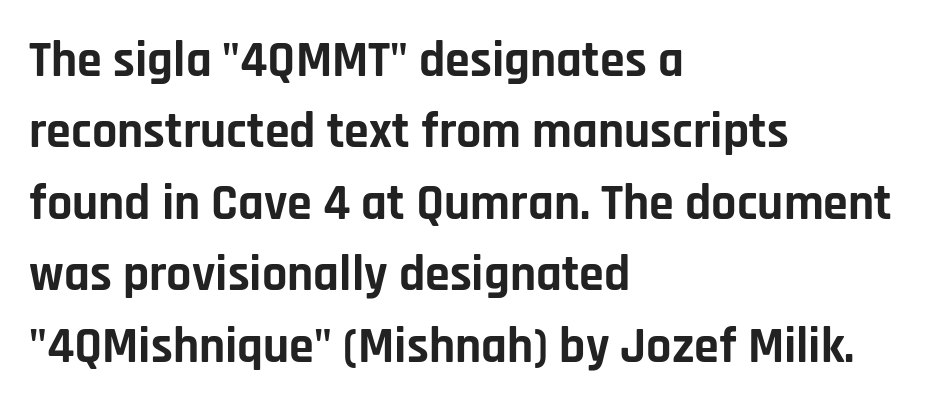
{"serif": "no", "italic": "no", "bold": "yes", "weight": "bold", "width": "normal", "stroke_contrast": "low", "x_height": "large", "monospaced": "no", "underline": "no", "align": "left", "line_spacing": "normal", "line_spacing_ratio": 1.43, "letter_spacing": "normal", "letter_spacing_em": 0.0, "glyph_px": 50}
